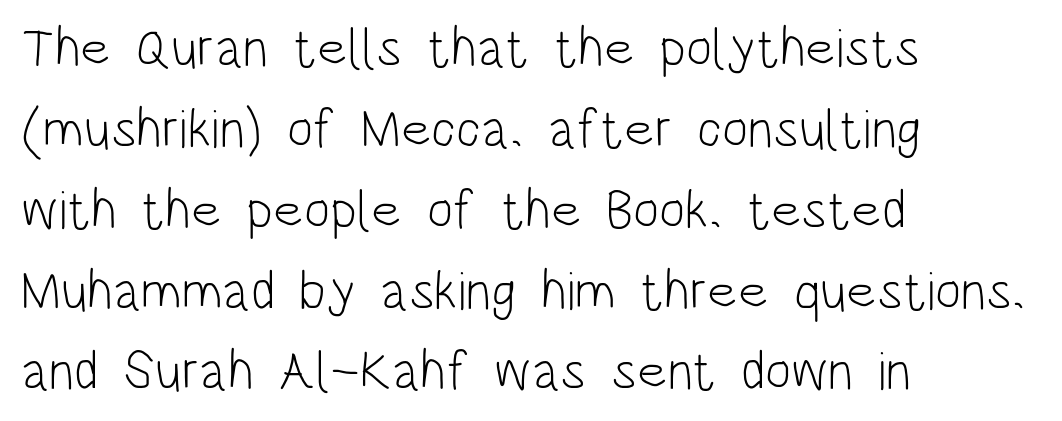
{"serif": "no", "italic": "no", "bold": "no", "weight": "light", "width": "condensed", "stroke_contrast": "low", "x_height": "large", "monospaced": "no", "underline": "no", "align": "left", "line_spacing": "normal", "line_spacing_ratio": 1.47, "letter_spacing": "normal", "letter_spacing_em": 0.0, "glyph_px": 55}
